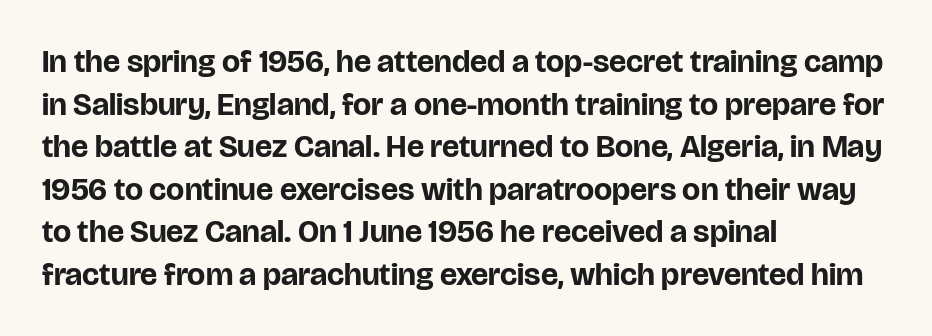
This is roman type, the default non-slanted kind. Line beginnings align vertically; line endings do not. The face used here is a sans, in the tradition of grotesques and geometrics. Weight check: bold — yes, fully.
